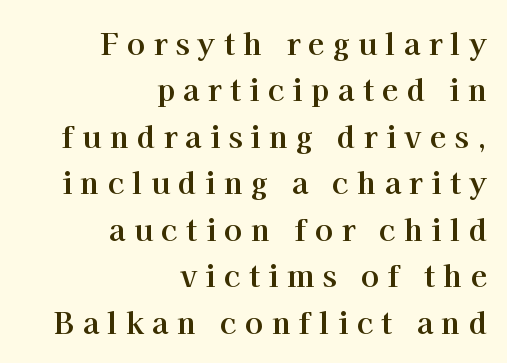
{"serif": "yes", "italic": "no", "bold": "yes", "weight": "bold", "width": "normal", "stroke_contrast": "high", "x_height": "medium", "monospaced": "no", "underline": "no", "align": "right", "line_spacing": "normal", "line_spacing_ratio": 1.55, "letter_spacing": "wide", "letter_spacing_em": 0.28, "glyph_px": 30}
